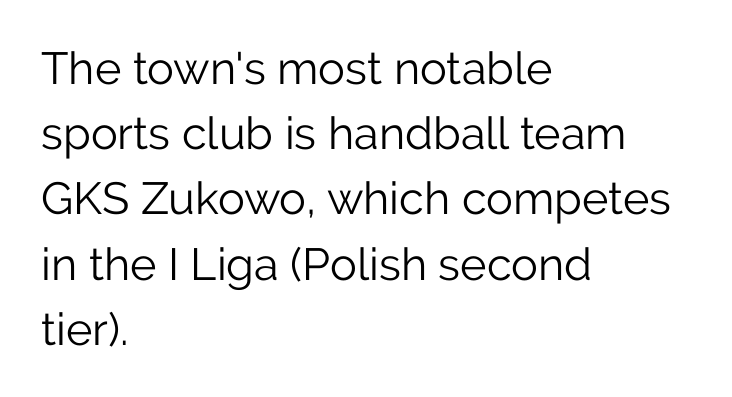
{"serif": "no", "italic": "no", "bold": "no", "weight": "light", "width": "normal", "stroke_contrast": "low", "x_height": "medium", "monospaced": "no", "underline": "no", "align": "left", "line_spacing": "normal", "line_spacing_ratio": 1.45, "letter_spacing": "normal", "letter_spacing_em": 0.0, "glyph_px": 45}
